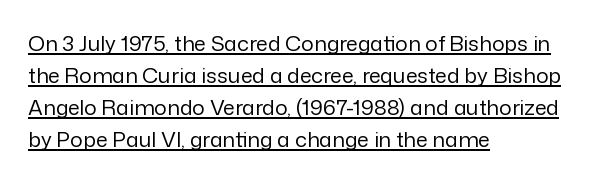
{"italic": "no", "bold": "no", "underline": "yes", "align": "left", "line_spacing": "normal", "line_spacing_ratio": 1.53, "letter_spacing": "normal", "letter_spacing_em": 0.0, "glyph_px": 21}
